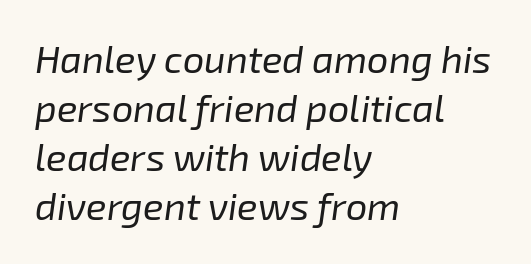
The zone under the glyphs is completely vacant. Weight class: somewhere from thin through regular. The passage shown is typed in a proportional face where columns would drift. The text carries the slant typical of an italic or oblique font.
